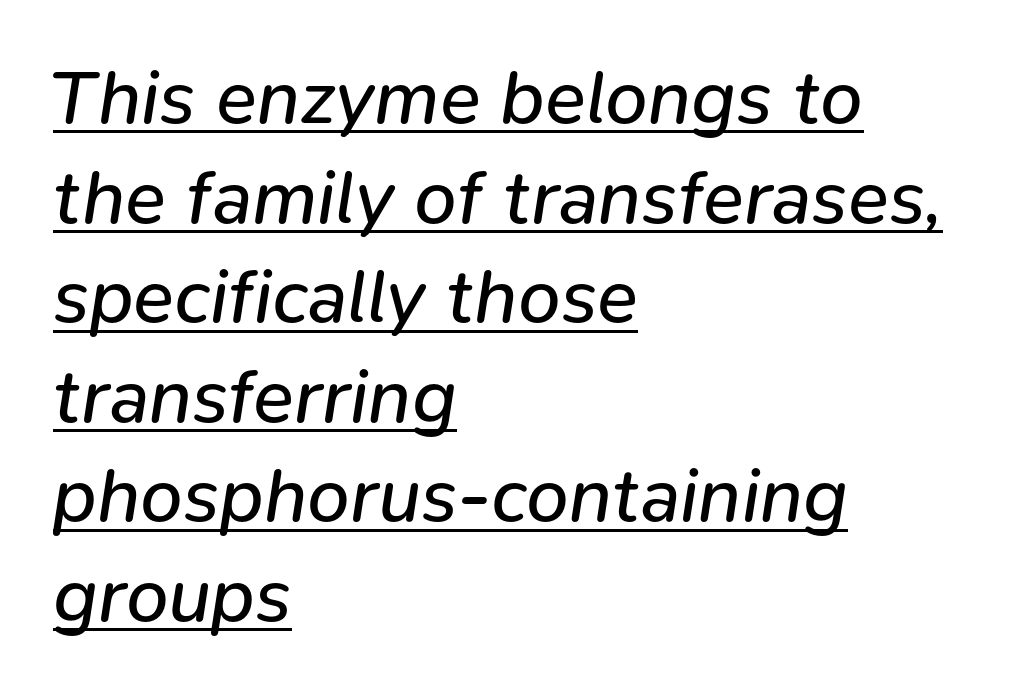
Q: Is the text bold? A: No.
Q: Is the text italic (slanted)? A: Yes, it leans right by about 9 degrees.
Q: Is the text underlined? A: Yes.
Q: How is the paragraph aligned? A: Left-aligned.
Q: Is the spacing between letters normal or unusually wide? A: Normal.
Q: Is the spacing between lines tight, normal or loose? A: Normal.
Q: Width (condensed, normal, or wide)? A: Normal.
Q: Stroke contrast? A: Low.
Q: x-height? A: Medium.
Q: Monospaced? A: No.
